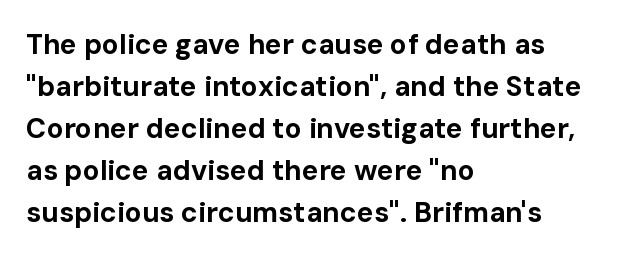
The baseline area is clear. In terms of letterspacing, this is plain default setting. Short and long lines alike share a common starting point at left. This block has exactly the height ordinary leading produces. Posture: vertical.
